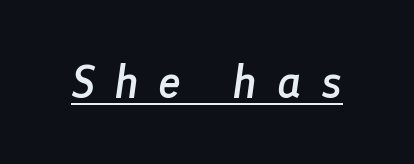
Q: Is the text bold? A: Semi-bold.
Q: Is the text italic (slanted)? A: Yes, it leans right by about 8 degrees.
Q: Is the text underlined? A: Yes.
Q: Is the spacing between letters normal or unusually wide? A: Unusually wide.
Q: Width (condensed, normal, or wide)? A: Normal.
Q: Stroke contrast? A: Low.
Q: x-height? A: Medium.
Q: Monospaced? A: No.
